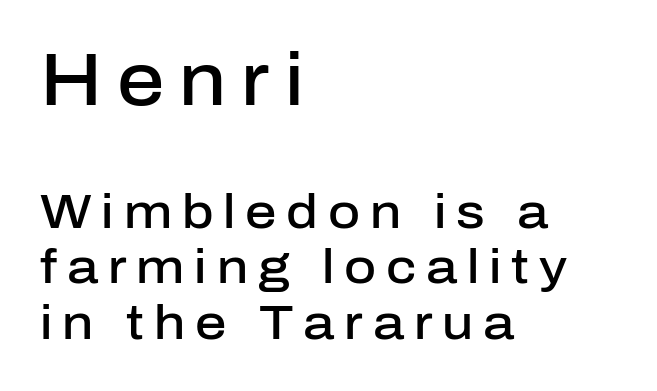
The image shows 74 px semibold sans-serif type, upright; set left-aligned, tight line spacing (1.14x), unusually wide letter spacing (+0.2 em), not underlined; the first (top) block is 1.51x larger; low stroke contrast and a medium x-height.
